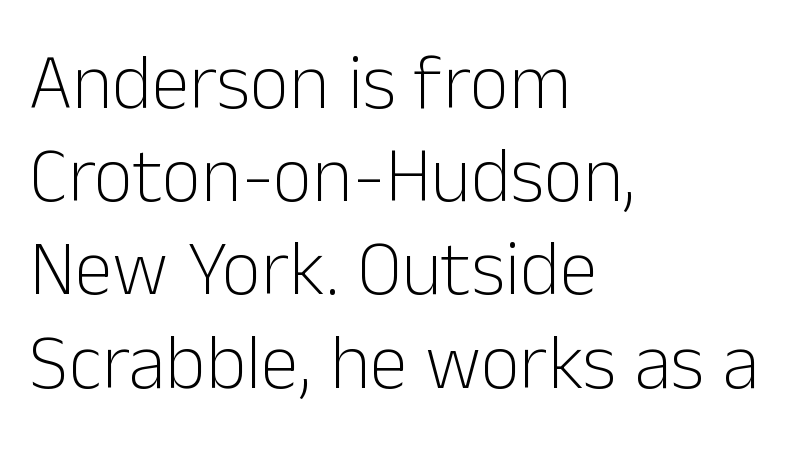
{"serif": "no", "italic": "no", "bold": "no", "weight": "light", "width": "normal", "stroke_contrast": "low", "x_height": "medium", "monospaced": "no", "underline": "no", "align": "left", "line_spacing_ratio": 1.21, "letter_spacing": "normal", "letter_spacing_em": 0.0, "glyph_px": 77}
